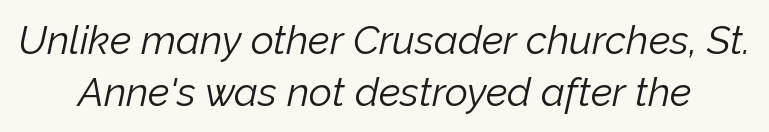
Q: Is the text bold? A: No.
Q: Is the text italic (slanted)? A: Yes, it leans right by about 12 degrees.
Q: Is the text underlined? A: No.
Q: How is the paragraph aligned? A: Centered.
Q: Is the spacing between letters normal or unusually wide? A: Normal.
Q: Is the spacing between lines tight, normal or loose? A: Normal.
Q: Width (condensed, normal, or wide)? A: Normal.
Q: Stroke contrast? A: Low.
Q: x-height? A: Medium.
Q: Monospaced? A: No.
